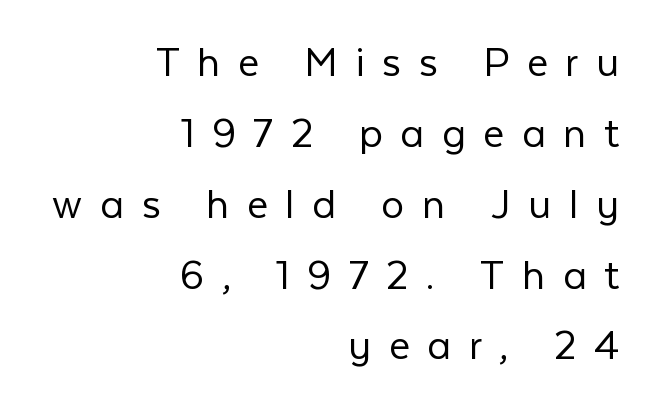
Q: Is the text bold? A: No.
Q: Is the text italic (slanted)? A: No, it is upright.
Q: Is the typeface a serif or a sans-serif typeface? A: Sans-serif.
Q: Is the text underlined? A: No.
Q: How is the paragraph aligned? A: Right-aligned.
Q: Is the spacing between letters normal or unusually wide? A: Unusually wide.
Q: Is the spacing between lines tight, normal or loose? A: Normal.
Q: Width (condensed, normal, or wide)? A: Normal.
Q: Stroke contrast? A: Low.
Q: x-height? A: Medium.
Q: Monospaced? A: No.
